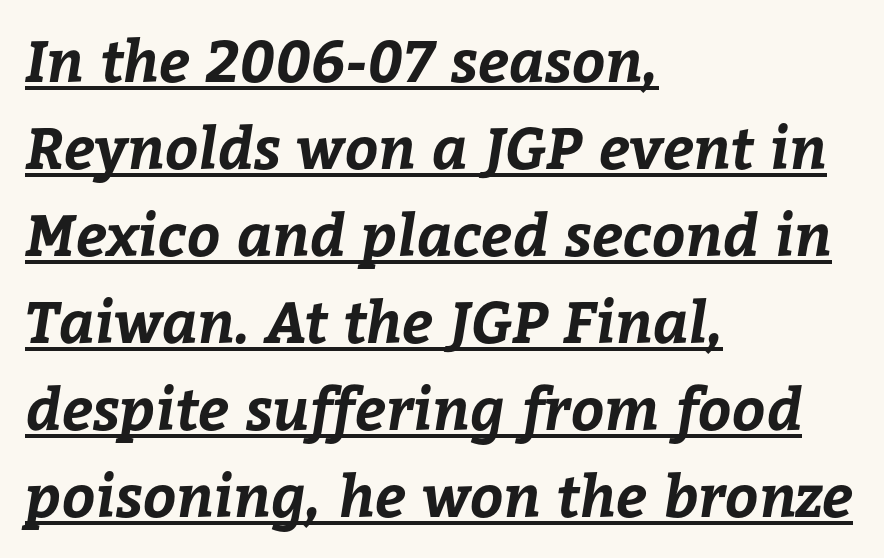
Q: Is the text bold? A: Yes.
Q: Is the text underlined? A: Yes.
Q: How is the paragraph aligned? A: Left-aligned.
Q: Is the spacing between letters normal or unusually wide? A: Normal.
Q: Is the spacing between lines tight, normal or loose? A: Normal.
Q: Width (condensed, normal, or wide)? A: Normal.
Q: Stroke contrast? A: Low.
Q: x-height? A: Medium.
Q: Monospaced? A: No.
